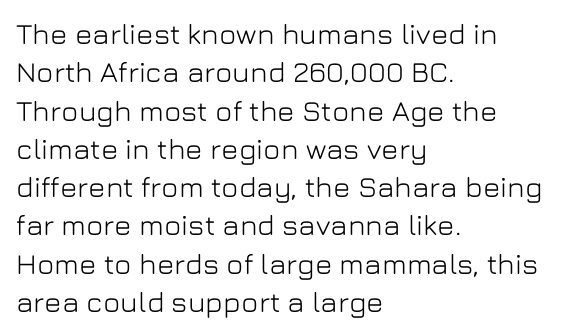
Baseline-to-baseline distance is the conventional proportion of letter height. This sample is left-justified, so line endings fall wherever the words run out. The face used here is proportionally spaced, like ordinary book or web type. Has an underline been added? It has not. In terms of letterform style, serifs are entirely absent. Style check: upright.
